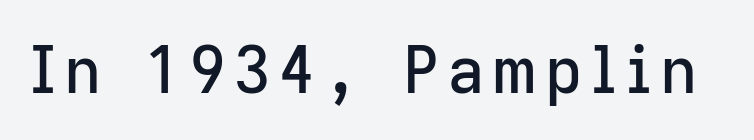
The image shows 65 px sans-serif type, upright; set not underlined; low stroke contrast and a medium x-height.
